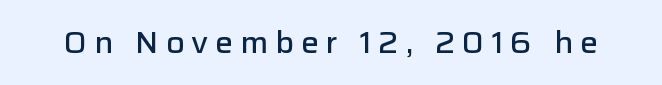
Q: Is the text bold? A: Semi-bold.
Q: Is the text italic (slanted)? A: No, it is upright.
Q: Is the typeface a serif or a sans-serif typeface? A: Sans-serif.
Q: Is the text underlined? A: No.
Q: Is the spacing between letters normal or unusually wide? A: Unusually wide.
Q: Width (condensed, normal, or wide)? A: Normal.
Q: Stroke contrast? A: Low.
Q: x-height? A: Medium.
Q: Monospaced? A: No.
